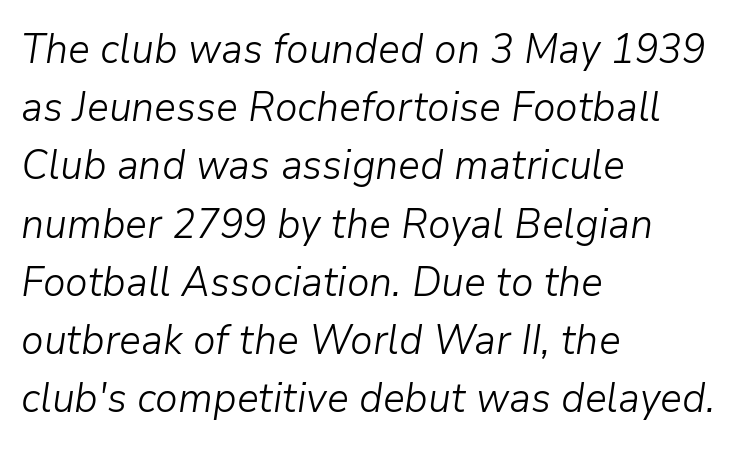
{"italic": "yes", "lean": "right", "slant_degrees": 9, "bold": "no", "weight": "light", "width": "normal", "stroke_contrast": "low", "x_height": "medium", "monospaced": "no", "underline": "no", "align": "left", "line_spacing": "normal", "line_spacing_ratio": 1.42, "letter_spacing": "normal", "letter_spacing_em": 0.0, "glyph_px": 41}
